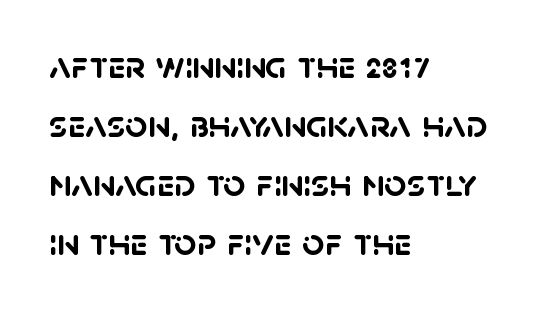
{"serif": "no", "bold": "yes", "weight": "semibold", "width": "normal", "stroke_contrast": "low", "x_height": "large", "monospaced": "no", "underline": "no", "align": "left", "line_spacing": "normal", "line_spacing_ratio": 1.51, "letter_spacing": "normal", "letter_spacing_em": 0.0, "glyph_px": 39}
